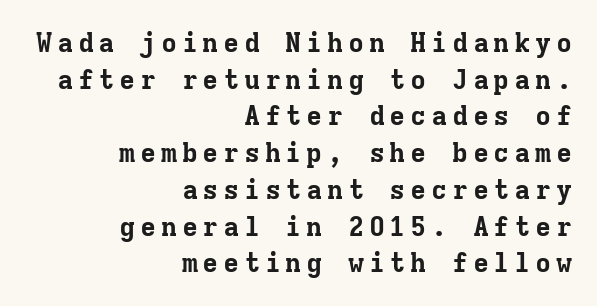
{"italic": "no", "bold": "yes", "underline": "no", "align": "right", "line_spacing": "normal", "line_spacing_ratio": 1.36, "glyph_px": 27}
